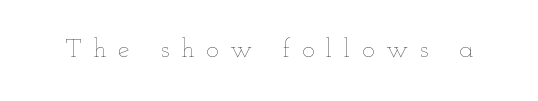
{"italic": "no", "bold": "no", "underline": "no", "letter_spacing": "wide", "letter_spacing_em": 0.45, "glyph_px": 26}
